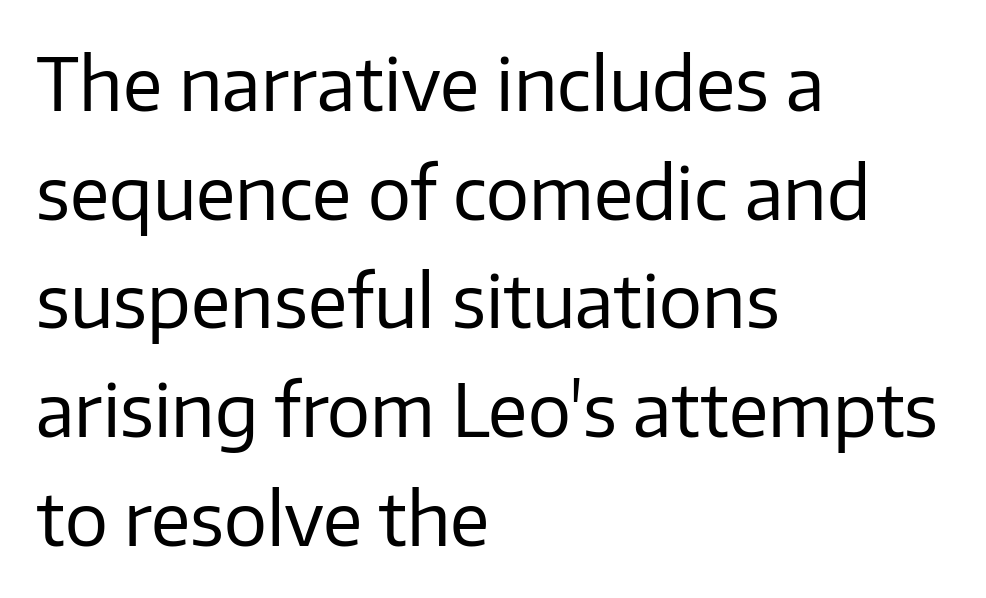
{"serif": "no", "italic": "no", "bold": "no", "weight": "regular", "width": "normal", "stroke_contrast": "low", "x_height": "medium", "monospaced": "no", "underline": "no", "align": "left", "line_spacing": "normal", "line_spacing_ratio": 1.51, "letter_spacing": "normal", "letter_spacing_em": 0.0, "glyph_px": 72}
